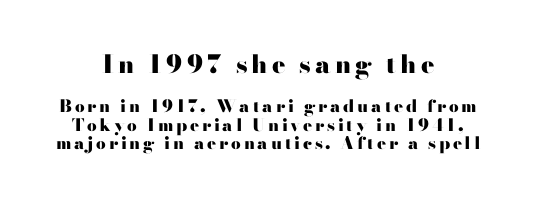
The image shows 25 px bold type, upright; set centered, tight line spacing (1.11x), not underlined; the first (top) block is 1.47x larger.
